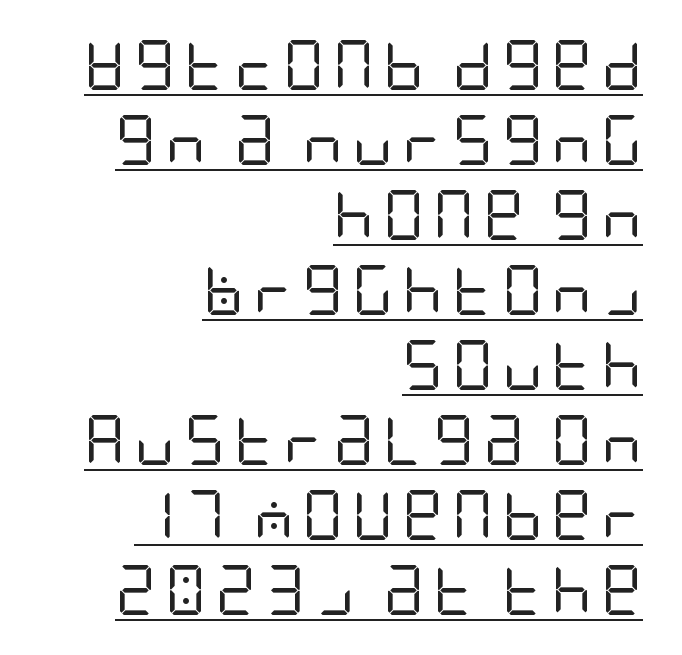
The image shows 50 px regular-weight, condensed sans-serif type, upright; set right-aligned, normal line spacing (1.5x), underlined; low stroke contrast and a large x-height.
